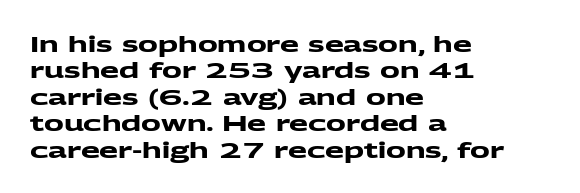
{"bold": "yes", "underline": "no", "align": "left", "line_spacing_ratio": 1.2, "letter_spacing": "normal", "letter_spacing_em": 0.0, "glyph_px": 22}
